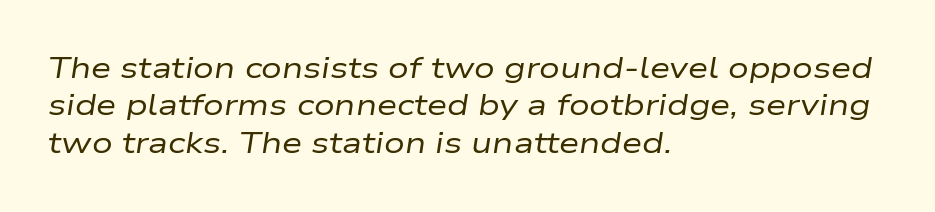
Q: Is the text bold? A: No.
Q: Is the text italic (slanted)? A: Yes, it leans right by about 9 degrees.
Q: Is the text underlined? A: No.
Q: How is the paragraph aligned? A: Left-aligned.
Q: Is the spacing between letters normal or unusually wide? A: Normal.
Q: Is the spacing between lines tight, normal or loose? A: Normal.
Q: Width (condensed, normal, or wide)? A: Wide.
Q: Stroke contrast? A: Low.
Q: x-height? A: Medium.
Q: Monospaced? A: No.
